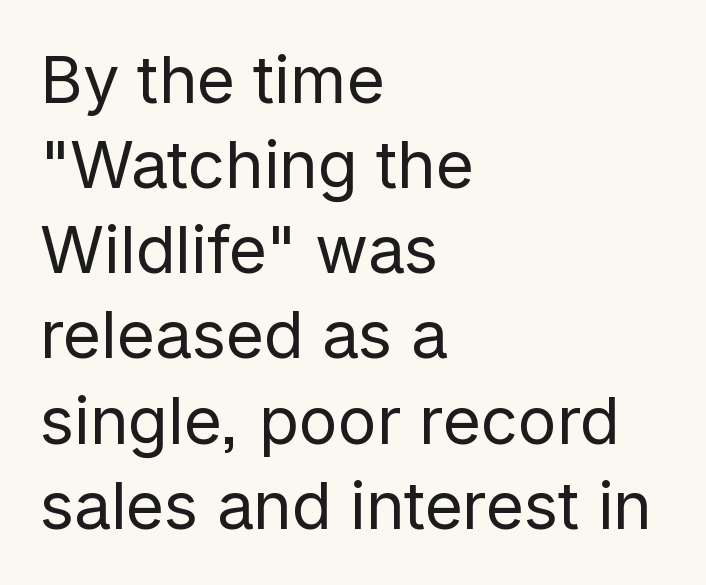
Q: Is the text bold? A: No.
Q: Is the text italic (slanted)? A: No, it is upright.
Q: Is the typeface a serif or a sans-serif typeface? A: Sans-serif.
Q: Is the text underlined? A: No.
Q: How is the paragraph aligned? A: Left-aligned.
Q: Is the spacing between letters normal or unusually wide? A: Normal.
Q: Is the spacing between lines tight, normal or loose? A: Normal.
Q: Width (condensed, normal, or wide)? A: Normal.
Q: Stroke contrast? A: Low.
Q: x-height? A: Medium.
Q: Monospaced? A: No.
